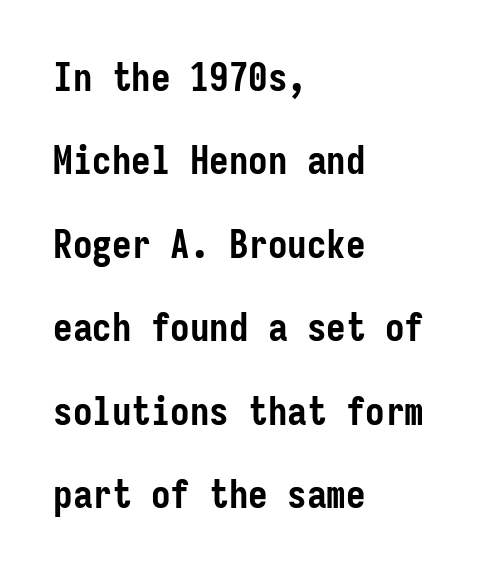
Q: Is the text bold? A: Yes.
Q: Is the text italic (slanted)? A: No, it is upright.
Q: Is the typeface a serif or a sans-serif typeface? A: Sans-serif.
Q: Is the text underlined? A: No.
Q: How is the paragraph aligned? A: Left-aligned.
Q: Is the spacing between letters normal or unusually wide? A: Normal.
Q: Is the spacing between lines tight, normal or loose? A: Loose.
Q: Width (condensed, normal, or wide)? A: Condensed.
Q: Stroke contrast? A: Low.
Q: x-height? A: Medium.
Q: Monospaced? A: Yes.
